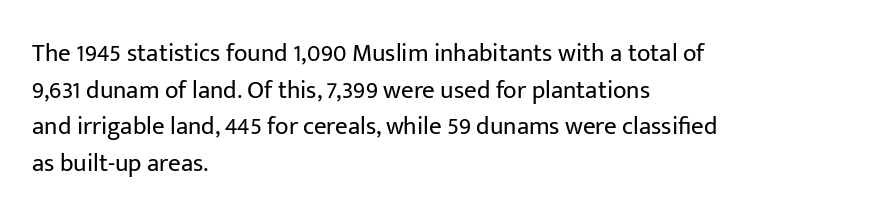
Weight: in the light-to-regular range. In CSS terms this would be text-align: left. The letters stand straight up with perfectly vertical stems. Each new line begins a customary step beneath the previous one. Characters follow at the spacing the type designer built in.
